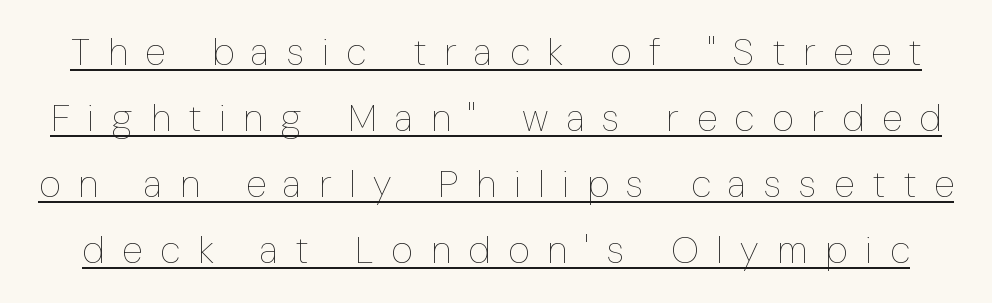
The image shows 38 px thin, condensed type, upright; set line spacing 1.74x, unusually wide letter spacing (+0.47 em), underlined; low stroke contrast and a medium x-height.
